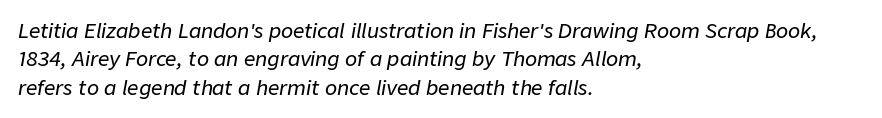
{"italic": "yes", "lean": "right", "slant_degrees": 9, "underline": "no", "align": "left", "line_spacing": "normal", "line_spacing_ratio": 1.42, "letter_spacing": "normal", "letter_spacing_em": 0.0, "glyph_px": 20}
